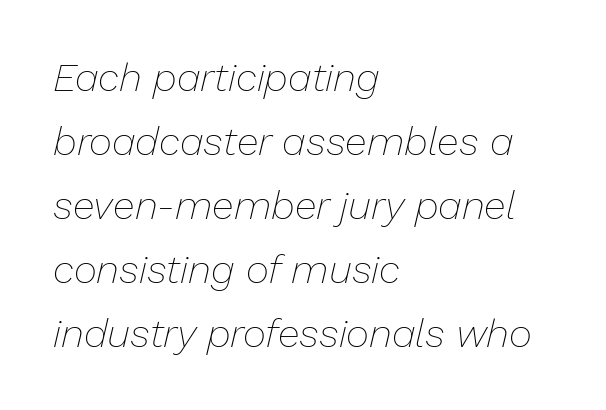
{"italic": "yes", "lean": "right", "slant_degrees": 13, "bold": "no", "weight": "thin", "width": "normal", "stroke_contrast": "low", "x_height": "medium", "monospaced": "no", "underline": "no", "align": "left", "line_spacing": "normal", "line_spacing_ratio": 1.6, "letter_spacing": "normal", "letter_spacing_em": 0.0, "glyph_px": 40}
